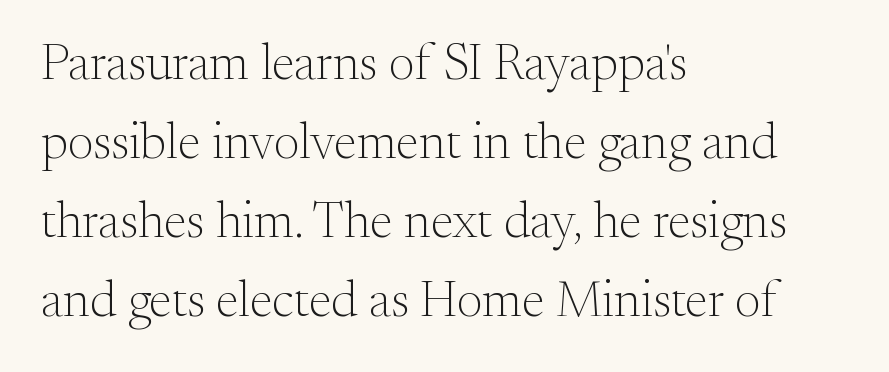
The image shows 51 px light serif type, upright; set left-aligned, normal line spacing (1.55x), normal letter spacing, not underlined; medium stroke contrast and a small x-height.
